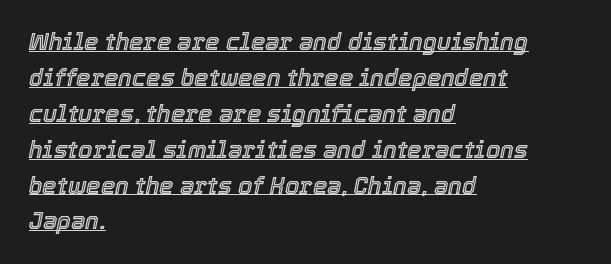
Q: Is the text italic (slanted)? A: Yes, it leans right by about 12 degrees.
Q: Is the text underlined? A: Yes.
Q: How is the paragraph aligned? A: Left-aligned.
Q: Is the spacing between letters normal or unusually wide? A: Normal.
Q: Is the spacing between lines tight, normal or loose? A: Normal.
